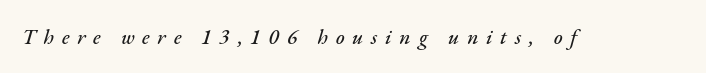
The letterforms stand isolated, each surrounded by extra space. Underlining? Definitely not there. These lines were composed using italics.
